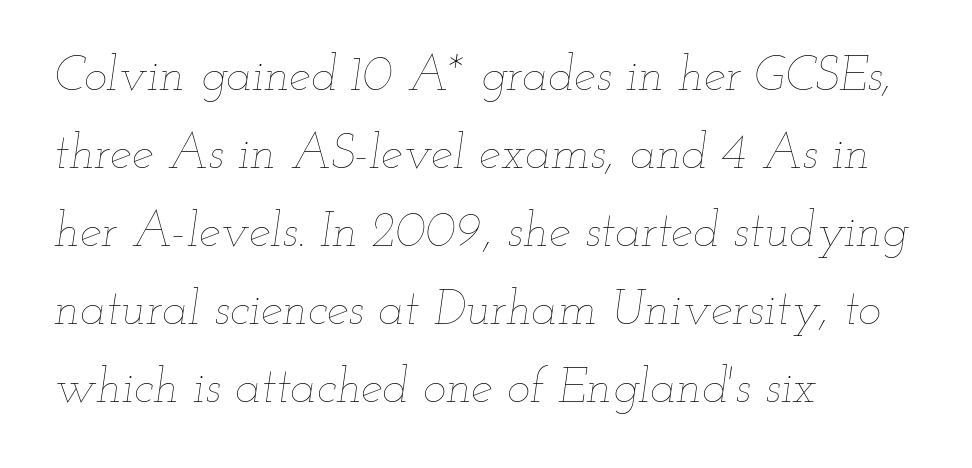
The image shows 49 px thin, wide type, italic (leaning right); set left-aligned, normal line spacing (1.59x), normal letter spacing, not underlined; low stroke contrast and a small x-height.
